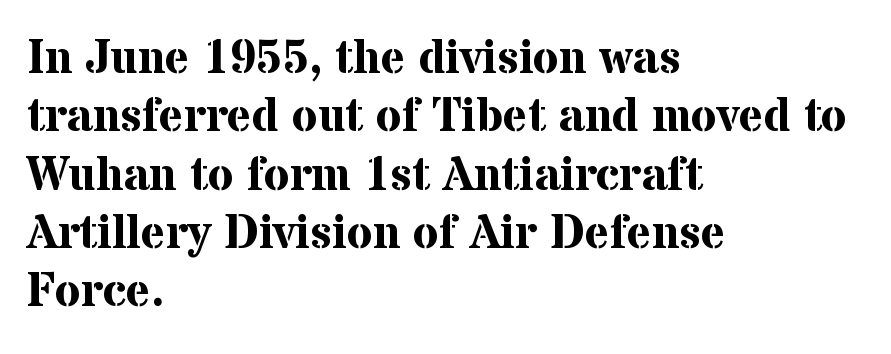
The image shows 47 px bold serif type, upright; set left-aligned, line spacing 1.24x, normal letter spacing, not underlined; medium stroke contrast and a medium x-height.
